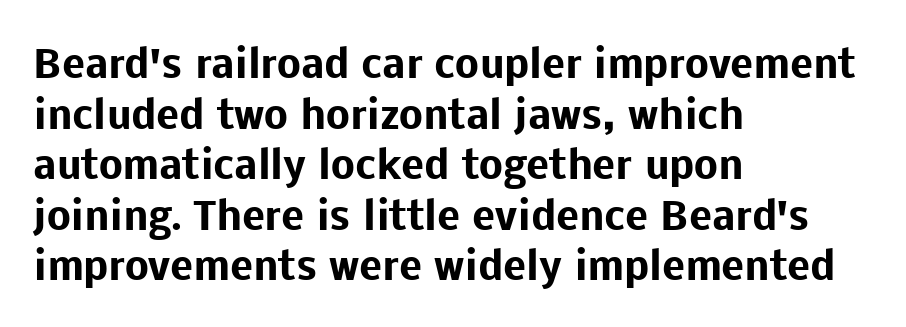
The image shows 38 px heavy sans-serif type, upright; set left-aligned, normal line spacing (1.33x), normal letter spacing, not underlined; low stroke contrast and a medium x-height.
